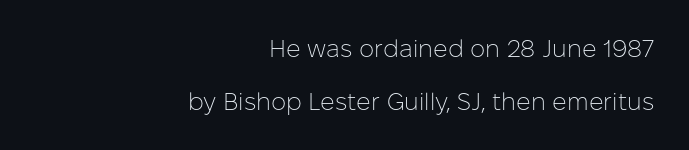
The image shows 24 px text type, upright; set right-aligned, loose line spacing (2.2x), normal letter spacing, not underlined.
